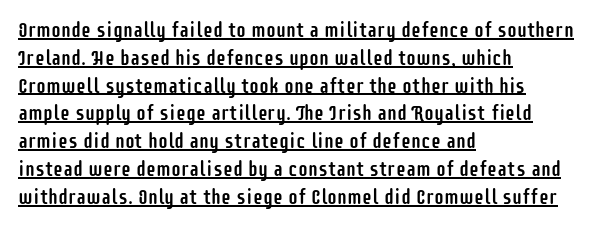
Q: Is the text italic (slanted)? A: No, it is upright.
Q: Is the text underlined? A: Yes.
Q: How is the paragraph aligned? A: Left-aligned.
Q: Is the spacing between letters normal or unusually wide? A: Normal.
Q: Is the spacing between lines tight, normal or loose? A: Normal.
